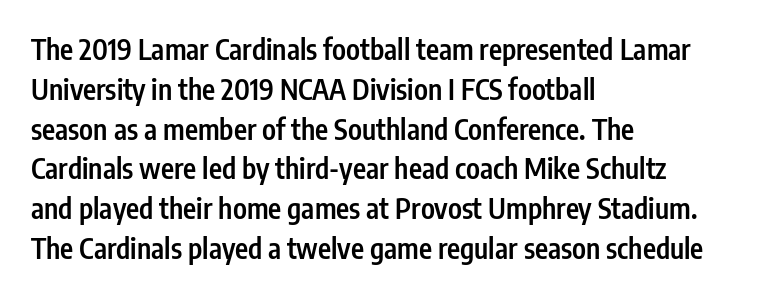
Q: Is the text bold? A: Semi-bold.
Q: Is the text italic (slanted)? A: No, it is upright.
Q: Is the typeface a serif or a sans-serif typeface? A: Sans-serif.
Q: Is the text underlined? A: No.
Q: How is the paragraph aligned? A: Left-aligned.
Q: Is the spacing between letters normal or unusually wide? A: Normal.
Q: Is the spacing between lines tight, normal or loose? A: Normal.
Q: Width (condensed, normal, or wide)? A: Condensed.
Q: Stroke contrast? A: Low.
Q: x-height? A: Medium.
Q: Monospaced? A: No.
